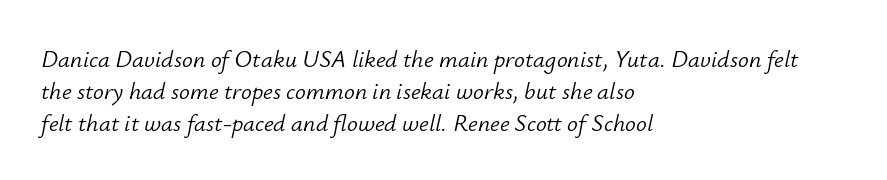
Q: Is the text bold? A: No.
Q: Is the text italic (slanted)? A: Yes, it leans right by about 12 degrees.
Q: Is the text underlined? A: No.
Q: How is the paragraph aligned? A: Left-aligned.
Q: Is the spacing between letters normal or unusually wide? A: Normal.
Q: Is the spacing between lines tight, normal or loose? A: Normal.
